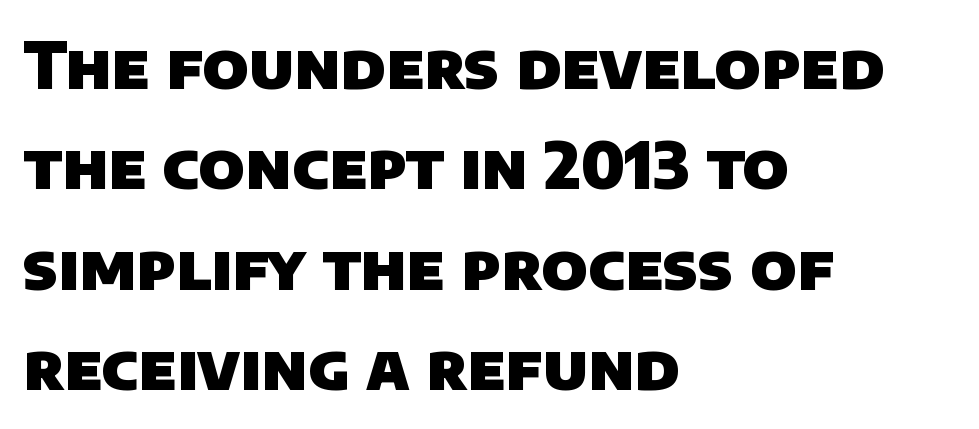
To sum up the face: it is a sans, with no serifs. These lines keep a tight, regular rhythm from letter to letter. The setting favours the left margin, as ordinary paragraphs usually do. The sample has been set heavy, in full bold.
